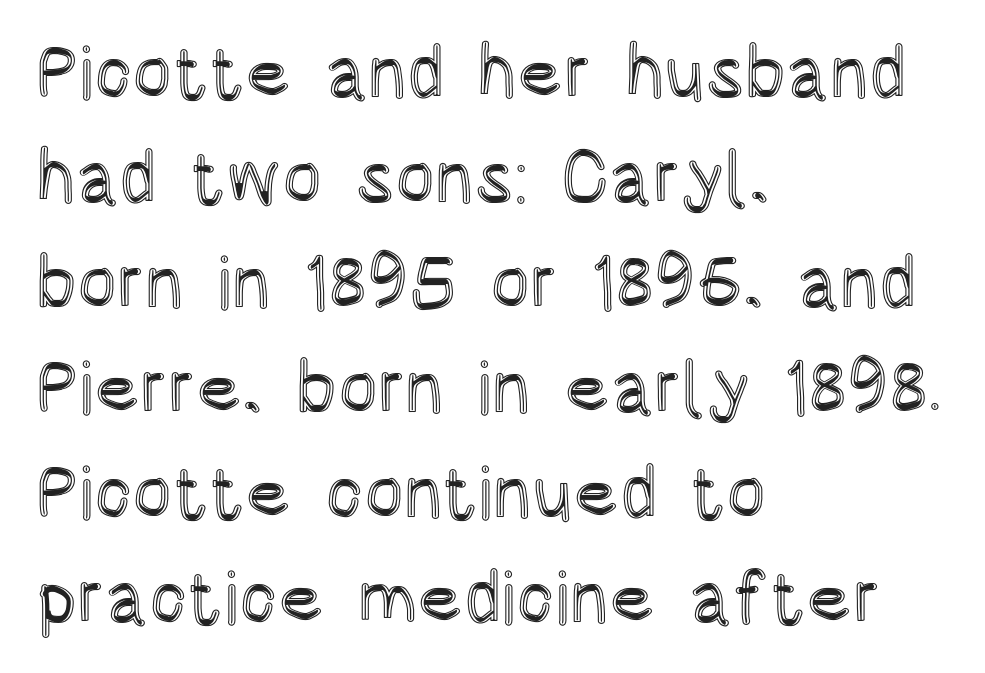
{"italic": "no", "width": "condensed", "x_height": "large", "monospaced": "no", "underline": "no", "align": "left", "line_spacing": "normal", "line_spacing_ratio": 1.42, "letter_spacing": "normal", "letter_spacing_em": 0.0, "glyph_px": 74}
